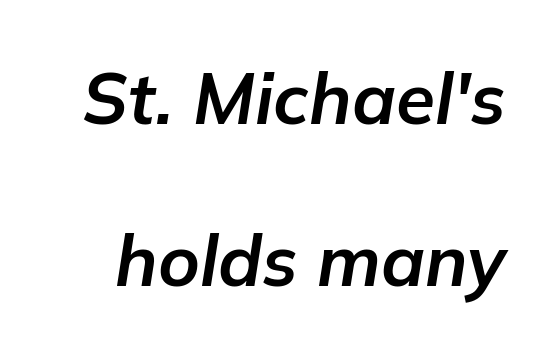
Q: Is the text bold? A: Yes.
Q: Is the text italic (slanted)? A: Yes, it leans right by about 9 degrees.
Q: Is the text underlined? A: No.
Q: Is the spacing between letters normal or unusually wide? A: Normal.
Q: Is the spacing between lines tight, normal or loose? A: Loose.
Q: Width (condensed, normal, or wide)? A: Normal.
Q: Stroke contrast? A: Low.
Q: x-height? A: Medium.
Q: Monospaced? A: No.
